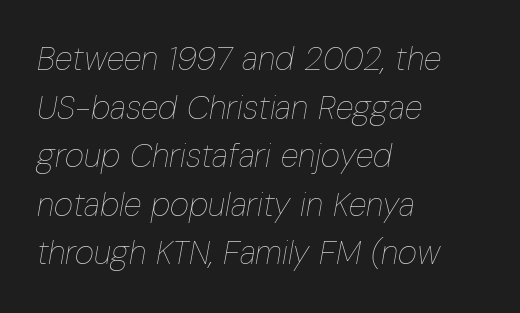
Q: Is the text bold? A: No.
Q: Is the text italic (slanted)? A: Yes, it leans right by about 10 degrees.
Q: Is the text underlined? A: No.
Q: How is the paragraph aligned? A: Left-aligned.
Q: Is the spacing between letters normal or unusually wide? A: Normal.
Q: Is the spacing between lines tight, normal or loose? A: Normal.
Q: Width (condensed, normal, or wide)? A: Condensed.
Q: Stroke contrast? A: Low.
Q: x-height? A: Medium.
Q: Monospaced? A: No.
